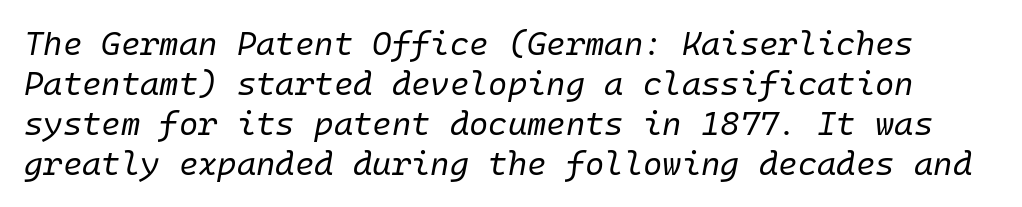
{"italic": "yes", "lean": "right", "slant_degrees": 10, "bold": "no", "weight": "regular", "width": "normal", "stroke_contrast": "low", "x_height": "medium", "underline": "no", "line_spacing_ratio": 1.21, "letter_spacing": "normal", "letter_spacing_em": 0.0, "glyph_px": 33}
